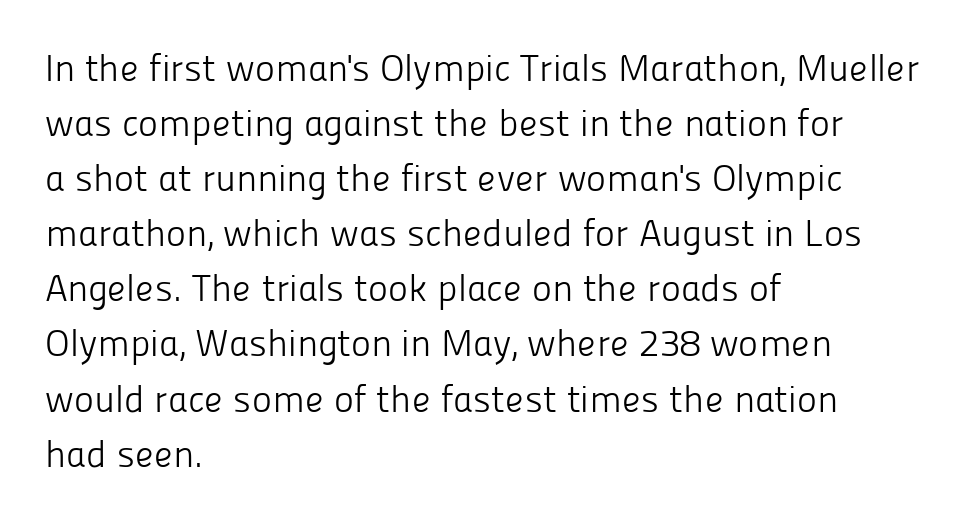
Font category for this specimen: sans-serif. Letter spacing: default. Casual observation: everything's shoved over to the left. This reads as an unemphasized weight, regular at the heaviest.
